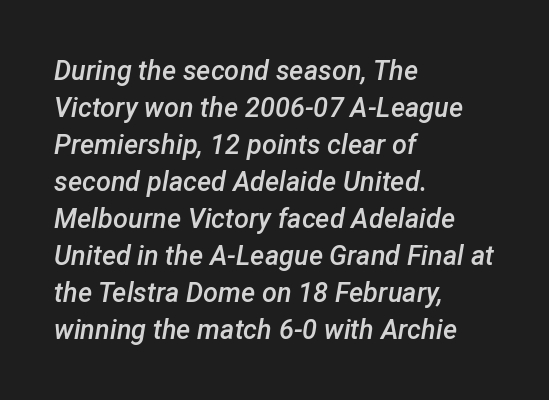
{"italic": "yes", "lean": "right", "slant_degrees": 12, "bold": "semi", "underline": "no", "align": "left", "line_spacing": "normal", "line_spacing_ratio": 1.37, "letter_spacing": "normal", "letter_spacing_em": 0.0, "glyph_px": 27}
